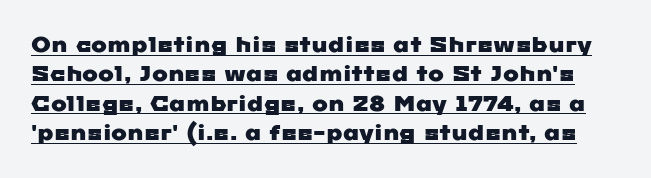
Q: Is the text underlined? A: Yes.
Q: Is the spacing between letters normal or unusually wide? A: Normal.
Q: Is the spacing between lines tight, normal or loose? A: Normal.
